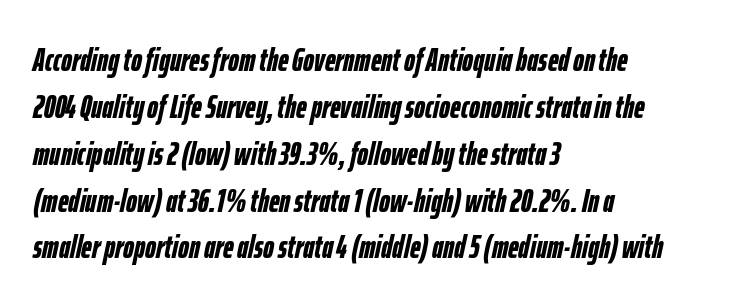
Underline: absent. The rendering uses a moderate line-height, typical for paragraphs. The face used here is proportionally spaced, like ordinary book or web type. The rendering uses a bold face; every stroke is thick and dark. Left-aligned paragraph, ragged on the right. A typesetter would call this zero additional tracking.
